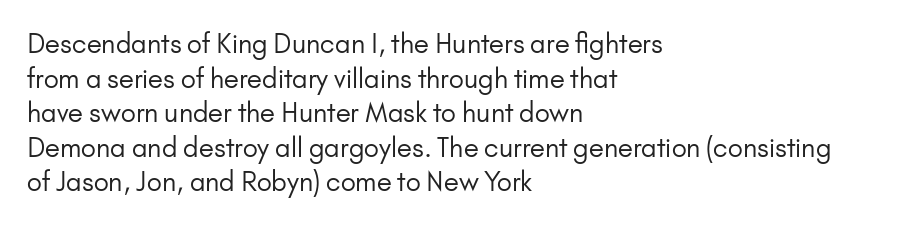
Q: Is the text bold? A: No.
Q: Is the text italic (slanted)? A: No, it is upright.
Q: Is the text underlined? A: No.
Q: How is the paragraph aligned? A: Left-aligned.
Q: Is the spacing between letters normal or unusually wide? A: Normal.
Q: Is the spacing between lines tight, normal or loose? A: Normal.
